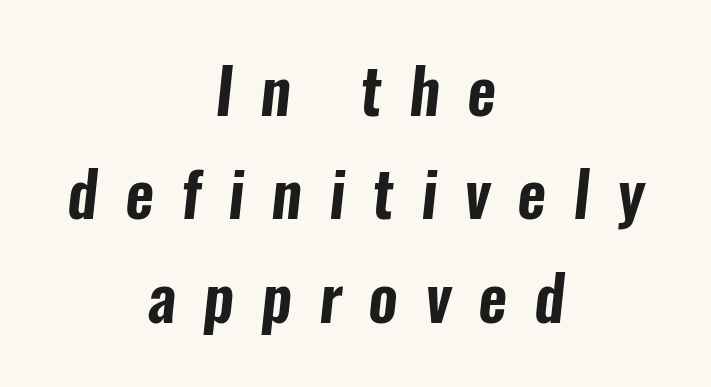
{"serif": "no", "width": "condensed", "stroke_contrast": "low", "x_height": "medium", "monospaced": "no", "underline": "no", "align": "center", "line_spacing": "normal", "line_spacing_ratio": 1.64, "letter_spacing": "wide", "letter_spacing_em": 0.43, "glyph_px": 63}
